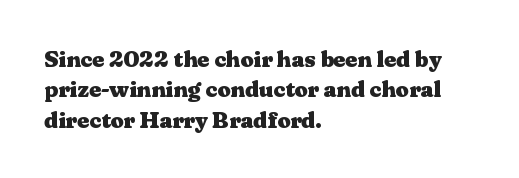
Q: Is the text bold? A: Yes.
Q: Is the text italic (slanted)? A: No, it is upright.
Q: Is the text underlined? A: No.
Q: How is the paragraph aligned? A: Left-aligned.
Q: Is the spacing between letters normal or unusually wide? A: Normal.
Q: Is the spacing between lines tight, normal or loose? A: Normal.
